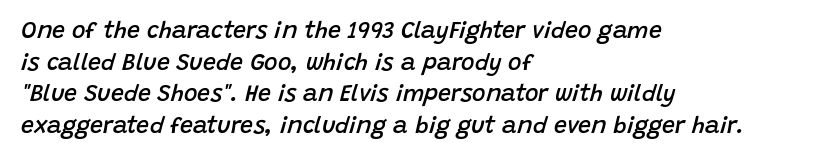
Does the lettering tilt? It does — this is italic. The tracking reads as untouched default to a designer's eye. Compared with a centered layout, this one pins lines to the left instead. Reading down the column, the eye jumps a familiar distance to each next line.
